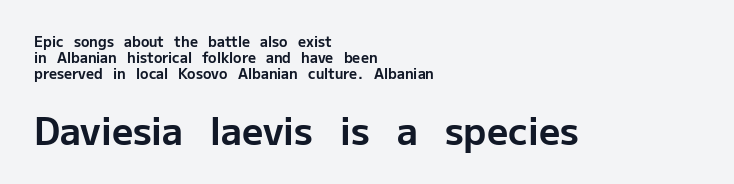
Q: Is the text bold? A: Yes.
Q: Is the text italic (slanted)? A: No, it is upright.
Q: Is the typeface a serif or a sans-serif typeface? A: Sans-serif.
Q: Is the text underlined? A: No.
Q: How is the paragraph aligned? A: Left-aligned.
Q: Is the spacing between letters normal or unusually wide? A: Normal.
Q: Is the spacing between lines tight, normal or loose? A: Tight.
Q: Which block of text is set in a larger size, the first (top) or the second (bottom)? A: The second (bottom) one.
Q: Width (condensed, normal, or wide)? A: Normal.
Q: Stroke contrast? A: Low.
Q: x-height? A: Medium.
Q: Monospaced? A: No.
